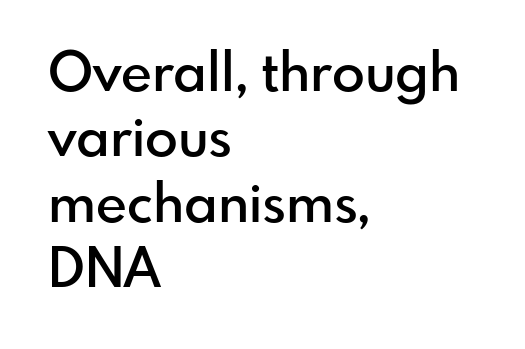
Q: Is the text bold? A: Semi-bold.
Q: Is the text italic (slanted)? A: No, it is upright.
Q: Is the typeface a serif or a sans-serif typeface? A: Sans-serif.
Q: Is the text underlined? A: No.
Q: How is the paragraph aligned? A: Left-aligned.
Q: Is the spacing between letters normal or unusually wide? A: Normal.
Q: Width (condensed, normal, or wide)? A: Normal.
Q: Stroke contrast? A: Low.
Q: x-height? A: Small.
Q: Monospaced? A: No.
